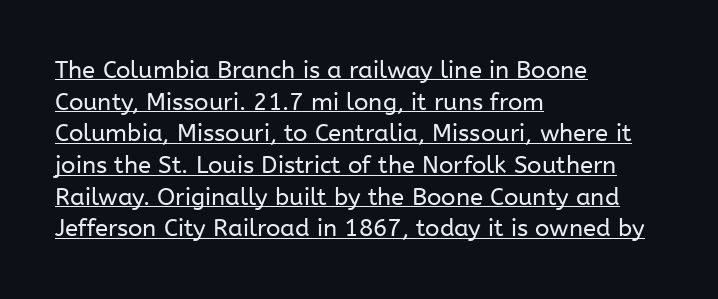
{"italic": "no", "bold": "no", "underline": "yes", "align": "left", "line_spacing": "normal", "line_spacing_ratio": 1.32, "letter_spacing": "normal", "letter_spacing_em": 0.0, "glyph_px": 24}
